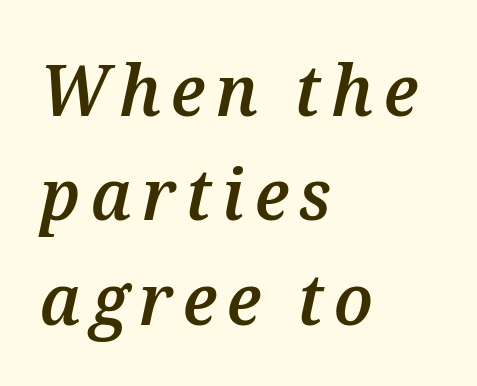
The image shows 72 px semibold type, italic (leaning right); set left-aligned, normal line spacing (1.45x), not underlined; medium stroke contrast and a medium x-height.
